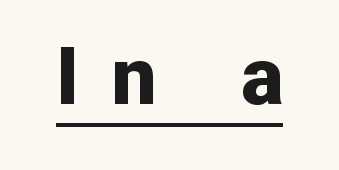
This sample uses expanded letter spacing, leaving extra air between glyphs. This is the regular roman posture of the typeface. Character widths vary here, with narrow letters taking less room than wide ones. Has an underline been added? It has.
